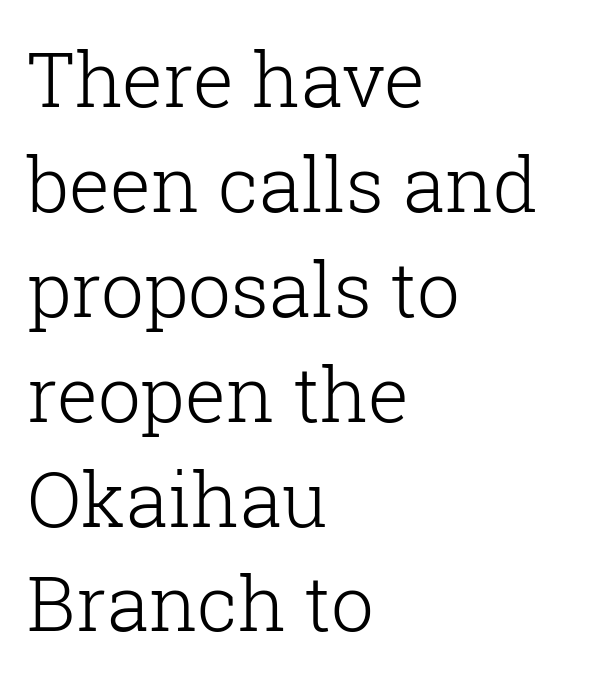
The rendering anchors every line to the left-hand side. Students, note that the glyphs here touch the page at normal intervals. The foot of each line stays bare and open. What's the leading like? Ordinary, nothing unusual.
